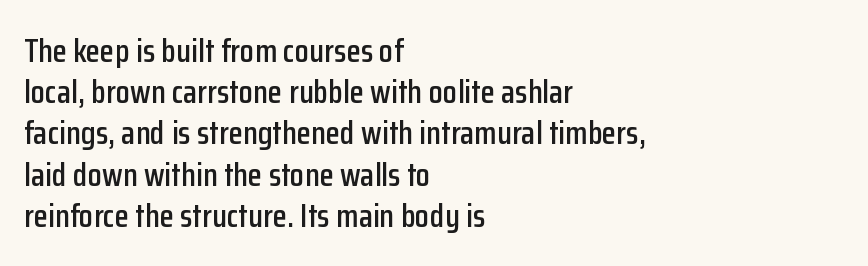
{"serif": "no", "italic": "no", "width": "condensed", "stroke_contrast": "low", "x_height": "medium", "monospaced": "no", "underline": "no", "align": "left", "line_spacing": "normal", "line_spacing_ratio": 1.25, "letter_spacing": "normal", "letter_spacing_em": 0.0, "glyph_px": 33}
